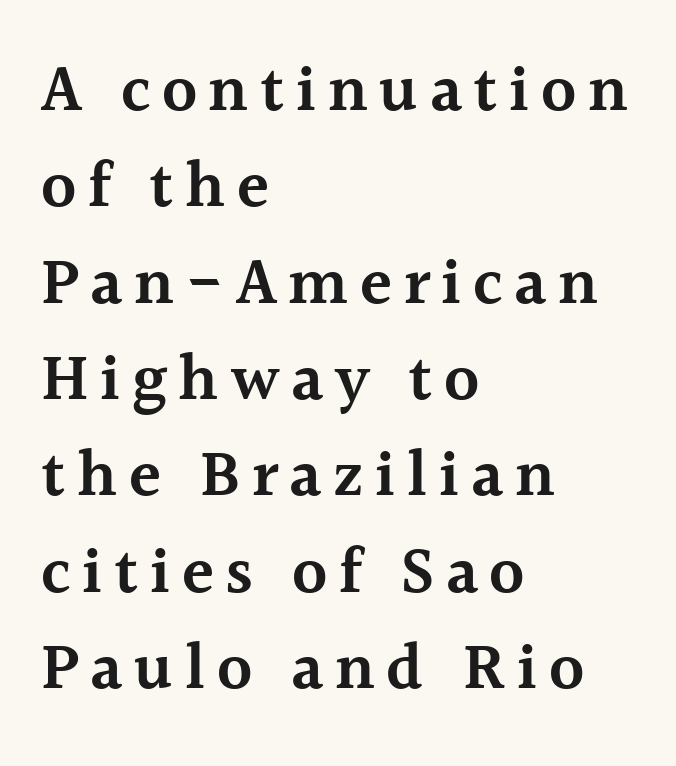
Q: Is the text bold? A: Semi-bold.
Q: Is the text italic (slanted)? A: No, it is upright.
Q: Is the typeface a serif or a sans-serif typeface? A: Serif.
Q: Is the text underlined? A: No.
Q: How is the paragraph aligned? A: Left-aligned.
Q: Is the spacing between lines tight, normal or loose? A: Normal.
Q: Width (condensed, normal, or wide)? A: Normal.
Q: x-height? A: Medium.
Q: Monospaced? A: No.
